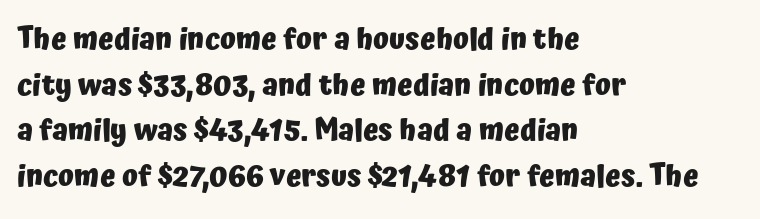
The image shows 29 px heavy sans-serif type, upright; set left-aligned, normal line spacing (1.57x), normal letter spacing, not underlined; low stroke contrast and a medium x-height.
